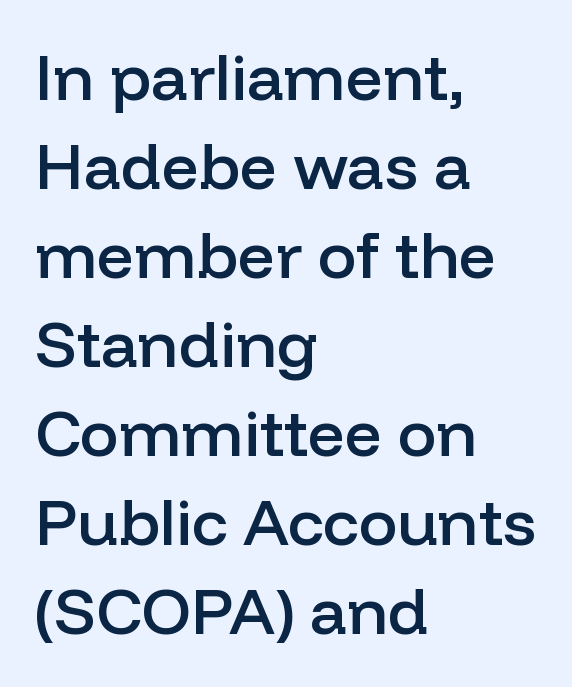
{"serif": "no", "italic": "no", "bold": "semi", "weight": "semibold", "width": "normal", "stroke_contrast": "low", "x_height": "medium", "monospaced": "no", "underline": "no", "align": "left", "line_spacing": "normal", "line_spacing_ratio": 1.37, "letter_spacing": "normal", "letter_spacing_em": 0.0, "glyph_px": 65}
